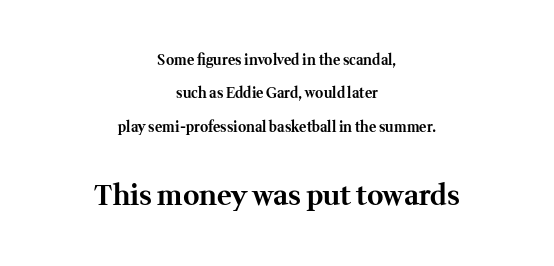
Q: Is the text bold? A: Yes.
Q: Is the text italic (slanted)? A: No, it is upright.
Q: Is the typeface a serif or a sans-serif typeface? A: Serif.
Q: Is the text underlined? A: No.
Q: How is the paragraph aligned? A: Centered.
Q: Is the spacing between letters normal or unusually wide? A: Normal.
Q: Is the spacing between lines tight, normal or loose? A: Loose.
Q: Which block of text is set in a larger size, the first (top) or the second (bottom)? A: The second (bottom) one.
Q: Width (condensed, normal, or wide)? A: Normal.
Q: Stroke contrast? A: Medium.
Q: x-height? A: Medium.
Q: Monospaced? A: No.
